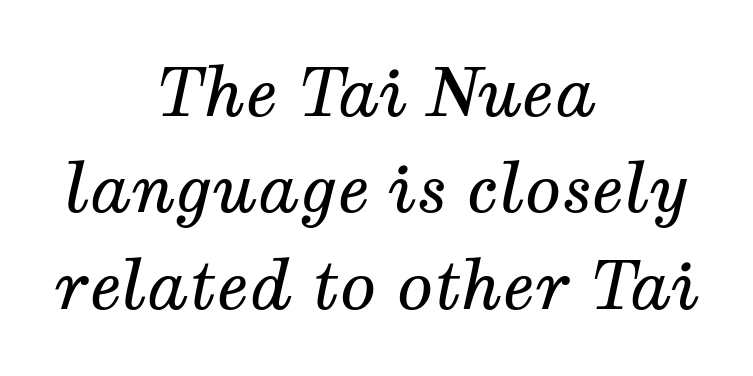
Q: Is the text bold? A: No.
Q: Is the text italic (slanted)? A: Yes, it leans right by about 12 degrees.
Q: Is the typeface a serif or a sans-serif typeface? A: Serif.
Q: Is the text underlined? A: No.
Q: How is the paragraph aligned? A: Centered.
Q: Is the spacing between letters normal or unusually wide? A: Normal.
Q: Is the spacing between lines tight, normal or loose? A: Normal.
Q: Width (condensed, normal, or wide)? A: Normal.
Q: Stroke contrast? A: Medium.
Q: x-height? A: Medium.
Q: Monospaced? A: No.
